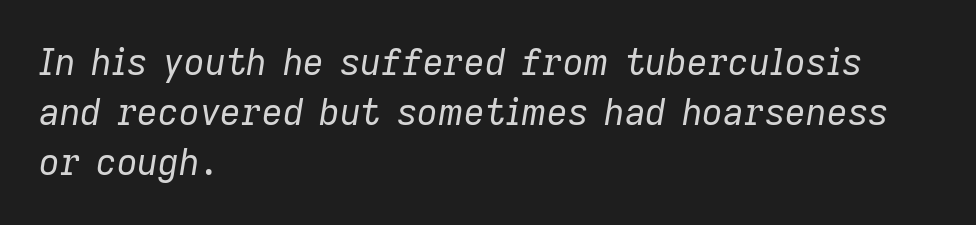
The image shows 36 px regular-weight type, italic (leaning right); set left-aligned, normal line spacing (1.39x), normal letter spacing, not underlined; low stroke contrast and a medium x-height.
